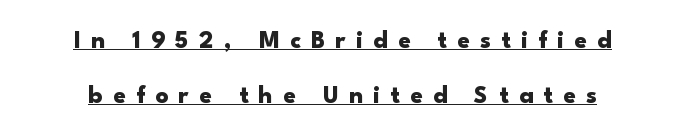
Q: Is the text bold? A: Yes.
Q: Is the text italic (slanted)? A: No, it is upright.
Q: Is the text underlined? A: Yes.
Q: Is the spacing between letters normal or unusually wide? A: Unusually wide.
Q: Is the spacing between lines tight, normal or loose? A: Loose.
